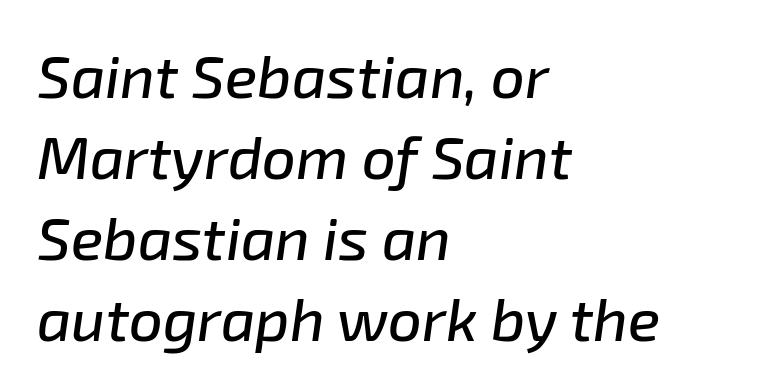
{"italic": "yes", "lean": "right", "slant_degrees": 8, "width": "normal", "stroke_contrast": "low", "x_height": "medium", "monospaced": "no", "underline": "no", "align": "left", "line_spacing": "normal", "line_spacing_ratio": 1.35, "letter_spacing": "normal", "letter_spacing_em": 0.0, "glyph_px": 60}
